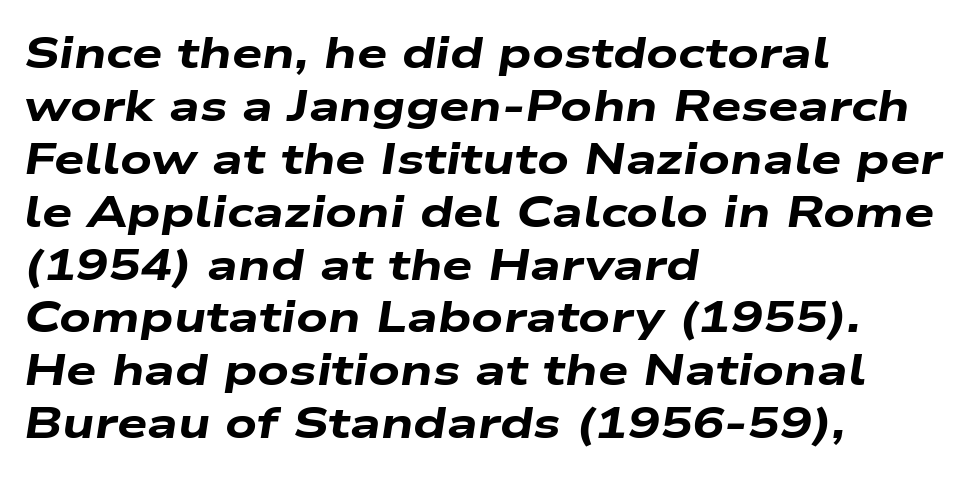
Weight check: bold — yes, fully. Italic? Definitely — the glyphs are oblique. The gap between lines stays unmarked. Caption: standard tracking, unaltered. A typesetter would call this proportional, since set widths differ per character. If you drew a ruler down the left edge, every line would touch it.
